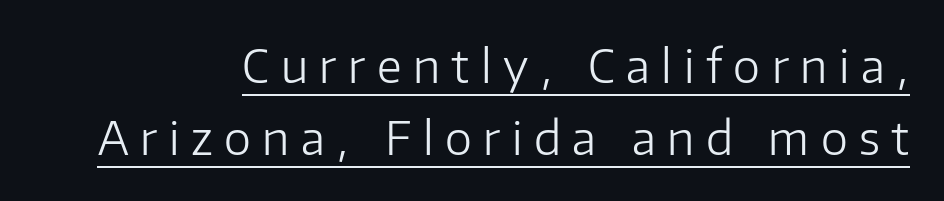
The image shows 46 px light sans-serif type, upright; set right-aligned, normal line spacing (1.56x), unusually wide letter spacing (+0.25 em), underlined; low stroke contrast and a medium x-height.
